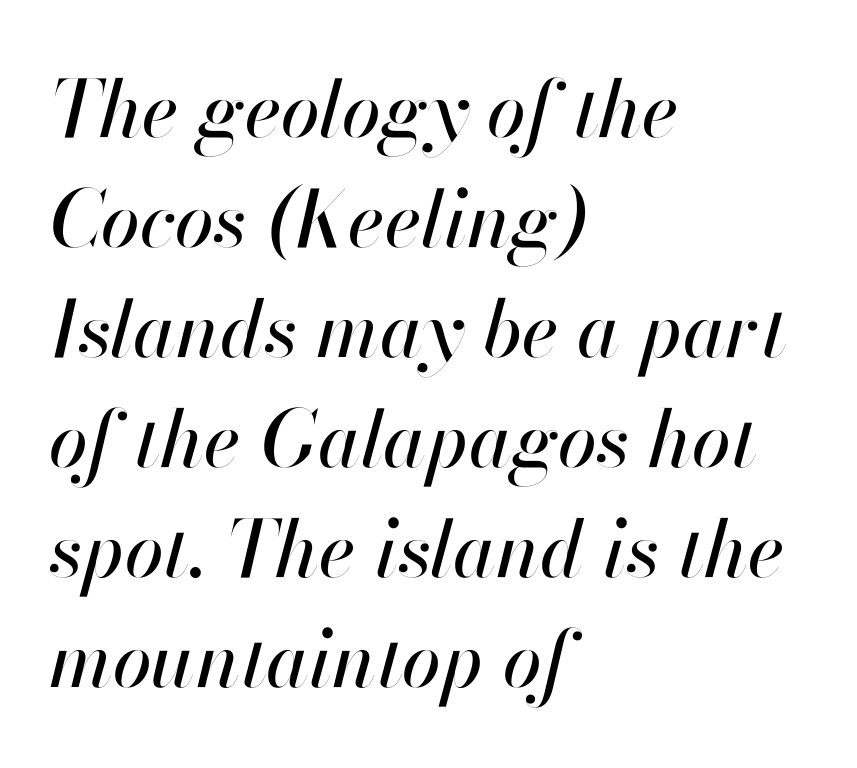
{"italic": "yes", "lean": "right", "slant_degrees": 13, "width": "normal", "stroke_contrast": "high", "x_height": "small", "monospaced": "no", "underline": "no", "align": "left", "line_spacing": "normal", "line_spacing_ratio": 1.41, "letter_spacing": "normal", "letter_spacing_em": 0.0, "glyph_px": 78}
